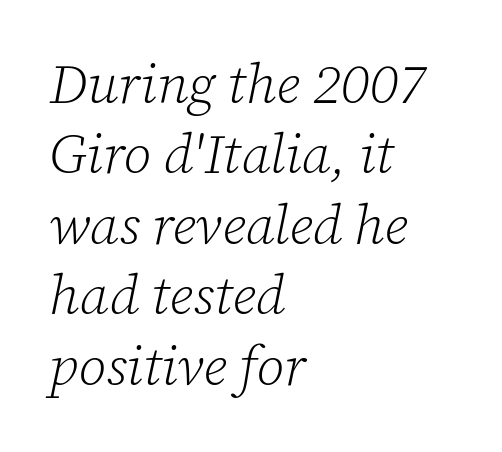
Q: Is the text bold? A: No.
Q: Is the text italic (slanted)? A: Yes, it leans right by about 12 degrees.
Q: Is the typeface a serif or a sans-serif typeface? A: Serif.
Q: Is the text underlined? A: No.
Q: How is the paragraph aligned? A: Left-aligned.
Q: Is the spacing between letters normal or unusually wide? A: Normal.
Q: Is the spacing between lines tight, normal or loose? A: Normal.
Q: Width (condensed, normal, or wide)? A: Normal.
Q: Stroke contrast? A: Low.
Q: x-height? A: Medium.
Q: Monospaced? A: No.
